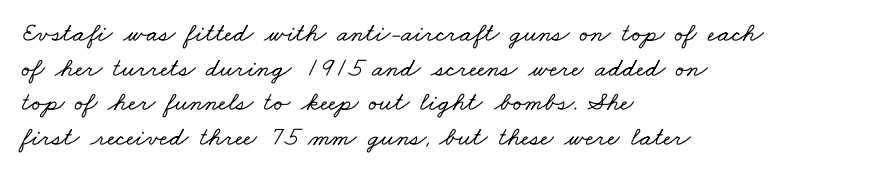
Check the space under the baseline: it is left empty. The rows are spaced the way most documents space them. Letter spacing: default. In CSS terms this would be text-align: left.
